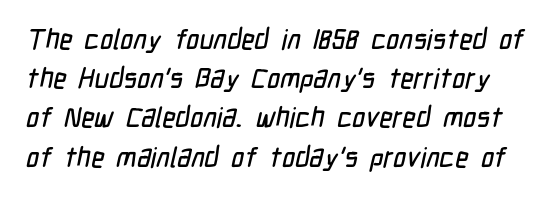
{"serif": "no", "width": "condensed", "stroke_contrast": "low", "x_height": "medium", "monospaced": "no", "underline": "no", "line_spacing": "normal", "line_spacing_ratio": 1.4, "letter_spacing": "normal", "letter_spacing_em": 0.0, "glyph_px": 28}
